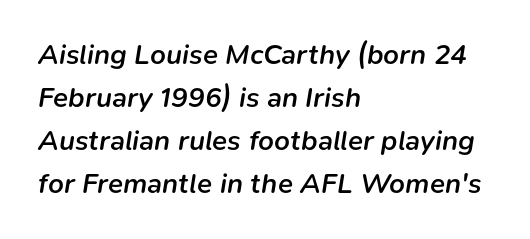
Q: Is the text bold? A: Semi-bold.
Q: Is the text italic (slanted)? A: Yes, it leans right by about 9 degrees.
Q: Is the text underlined? A: No.
Q: How is the paragraph aligned? A: Left-aligned.
Q: Is the spacing between letters normal or unusually wide? A: Normal.
Q: Is the spacing between lines tight, normal or loose? A: Normal.
Q: Width (condensed, normal, or wide)? A: Normal.
Q: Stroke contrast? A: Low.
Q: x-height? A: Medium.
Q: Monospaced? A: No.
